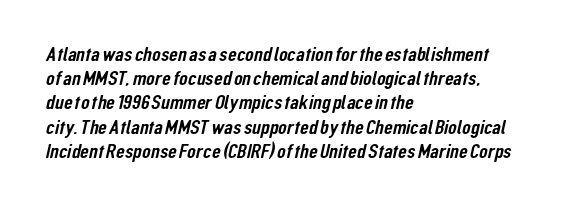
Words appear dense and cohesive because spacing is normal. The text block is weighted toward the left margin, trailing off unevenly rightward. The strip under each line holds only bare page.
